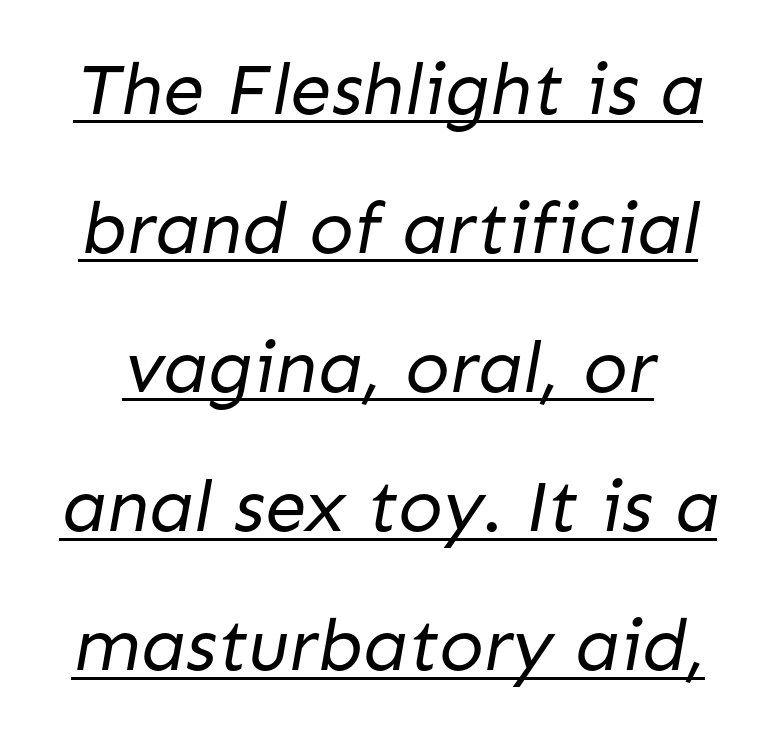
The gaps between neighbouring characters are ordinary and unremarkable. Counters stay open thanks to moderate or lighter strokes. Looks like regular typesetting: each glyph gets only the width it needs. In terms of letterform style, serifs are entirely absent. A baseline rule has been typeset under these characters.
